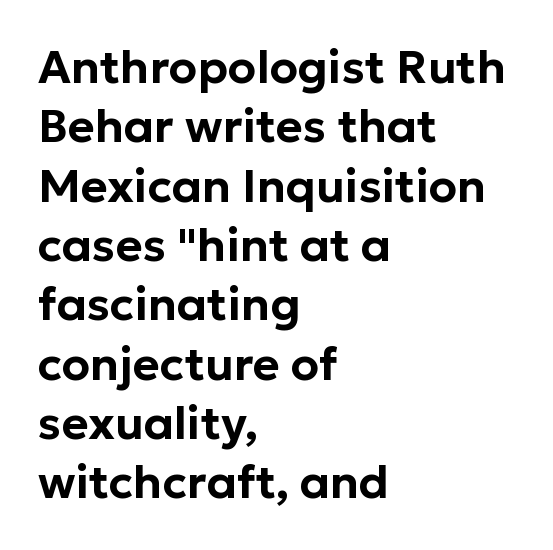
Is the letter spacing exaggerated? No — it looks like the ordinary default. One glance says typical: line gaps are just what's usual. Here the designer chose a conventional face with non-uniform glyph widths. Clear beneath every line of the passage. Where is the straight margin? On the left. The lettering holds an erect, upright posture throughout.
